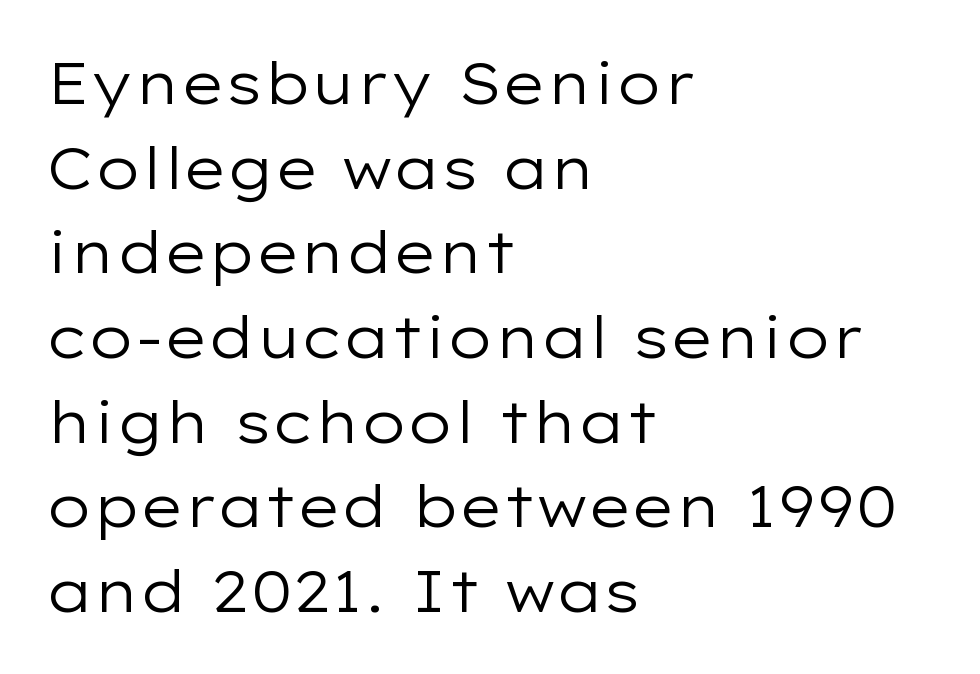
Q: Is the text bold? A: No.
Q: Is the text italic (slanted)? A: No, it is upright.
Q: Is the typeface a serif or a sans-serif typeface? A: Sans-serif.
Q: Is the text underlined? A: No.
Q: How is the paragraph aligned? A: Left-aligned.
Q: Is the spacing between letters normal or unusually wide? A: Normal.
Q: Is the spacing between lines tight, normal or loose? A: Normal.
Q: Width (condensed, normal, or wide)? A: Wide.
Q: Stroke contrast? A: Low.
Q: x-height? A: Medium.
Q: Monospaced? A: No.
